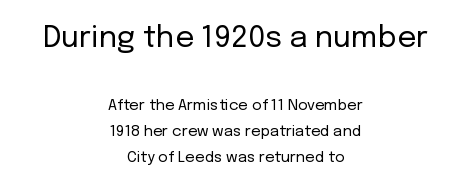
The image shows 30 px regular-weight sans-serif type, upright; set centered, line spacing 1.71x, normal letter spacing, not underlined; the first (top) block is 2.0x larger; low stroke contrast and a medium x-height.
